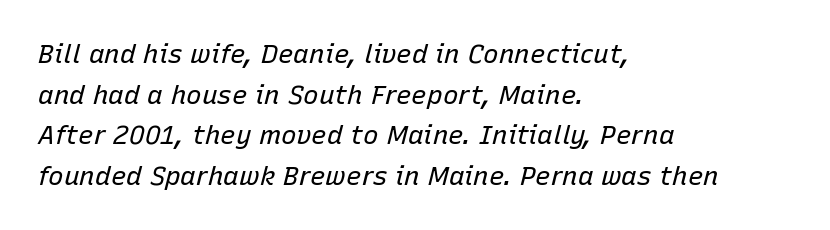
{"italic": "yes", "lean": "right", "slant_degrees": 15, "bold": "no", "underline": "no", "align": "left", "line_spacing": "normal", "line_spacing_ratio": 1.56, "letter_spacing": "normal", "letter_spacing_em": 0.0, "glyph_px": 26}
